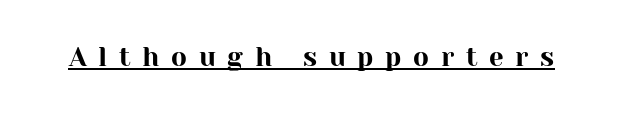
{"italic": "no", "underline": "yes", "letter_spacing": "wide", "letter_spacing_em": 0.45, "glyph_px": 26}
